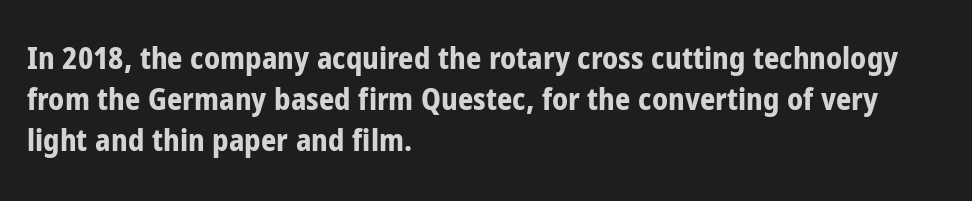
The image shows 30 px bold, condensed sans-serif type, upright; set left-aligned, normal line spacing (1.36x), normal letter spacing, not underlined; low stroke contrast and a medium x-height.
